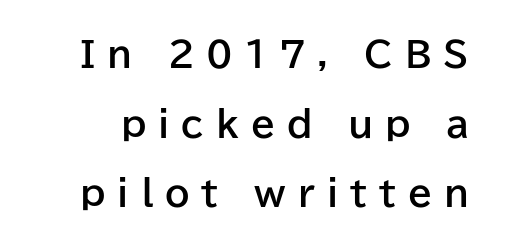
Set as a true bold cut, around the 700 mark. The type sits square on the baseline with zero lean. The lines are spread far apart with generous leading. The letters advance in unequal steps, a hallmark of proportional type. Between one letter and the next there's a generous, obvious gap. Any mark beneath the type? The region is blank.
